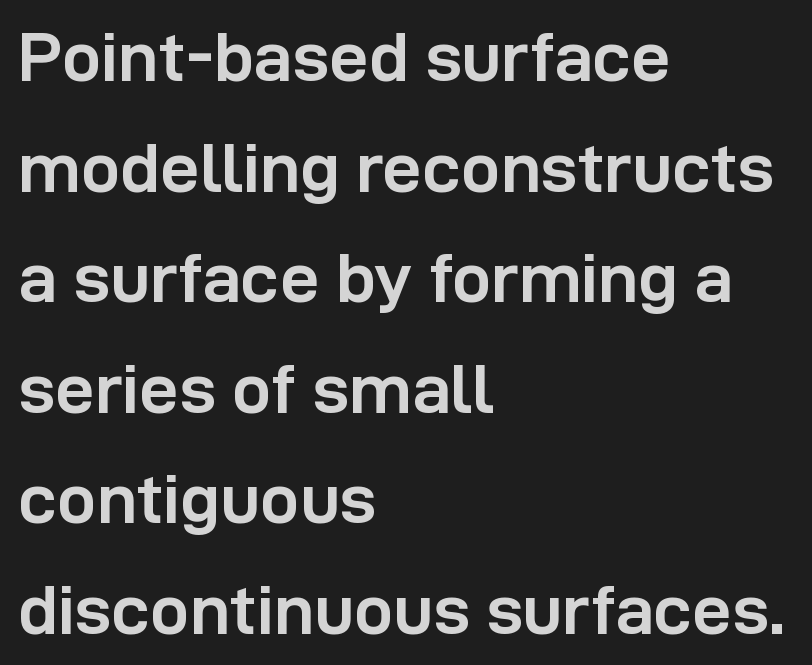
{"serif": "no", "italic": "no", "bold": "yes", "weight": "semibold", "width": "normal", "stroke_contrast": "low", "x_height": "medium", "monospaced": "no", "underline": "no", "align": "left", "line_spacing": "normal", "line_spacing_ratio": 1.58, "letter_spacing": "normal", "letter_spacing_em": 0.0, "glyph_px": 70}
